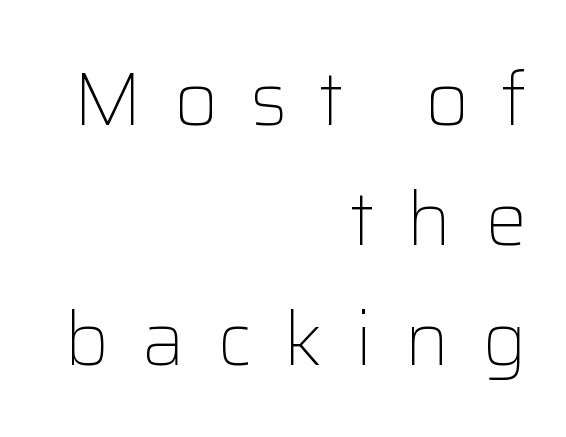
Q: Is the text bold? A: No.
Q: Is the text italic (slanted)? A: No, it is upright.
Q: Is the typeface a serif or a sans-serif typeface? A: Sans-serif.
Q: Is the text underlined? A: No.
Q: How is the paragraph aligned? A: Right-aligned.
Q: Is the spacing between letters normal or unusually wide? A: Unusually wide.
Q: Is the spacing between lines tight, normal or loose? A: Normal.
Q: Width (condensed, normal, or wide)? A: Normal.
Q: Stroke contrast? A: Low.
Q: x-height? A: Medium.
Q: Monospaced? A: No.
